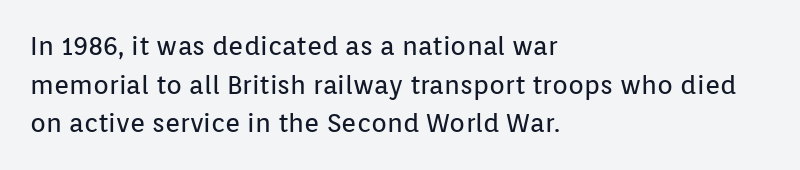
Q: Is the text bold? A: No.
Q: Is the text italic (slanted)? A: No, it is upright.
Q: Is the text underlined? A: No.
Q: How is the paragraph aligned? A: Left-aligned.
Q: Is the spacing between letters normal or unusually wide? A: Normal.
Q: Is the spacing between lines tight, normal or loose? A: Normal.
